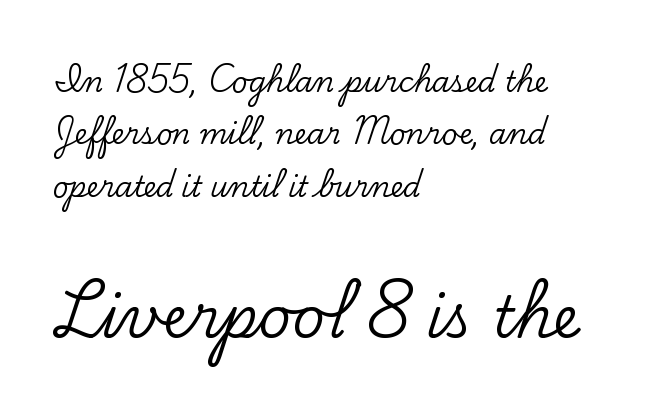
{"serif": "yes", "width": "normal", "stroke_contrast": "low", "x_height": "small", "monospaced": "no", "underline": "no", "align": "left", "line_spacing_ratio": 1.87, "letter_spacing": "normal", "letter_spacing_em": 0.0, "larger_block": "second", "size_ratio": 2.04, "glyph_px": 57}
